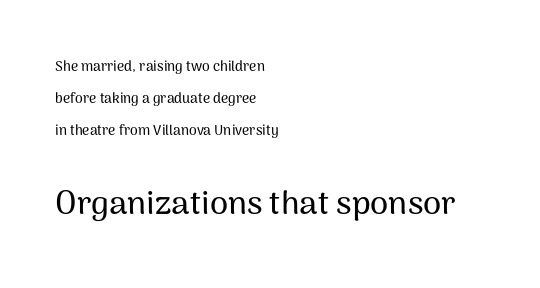
Q: Is the text italic (slanted)? A: No, it is upright.
Q: Is the typeface a serif or a sans-serif typeface? A: Sans-serif.
Q: Is the text underlined? A: No.
Q: How is the paragraph aligned? A: Left-aligned.
Q: Is the spacing between letters normal or unusually wide? A: Normal.
Q: Is the spacing between lines tight, normal or loose? A: Loose.
Q: Which block of text is set in a larger size, the first (top) or the second (bottom)? A: The second (bottom) one.
Q: Width (condensed, normal, or wide)? A: Normal.
Q: Stroke contrast? A: Medium.
Q: x-height? A: Medium.
Q: Monospaced? A: No.
